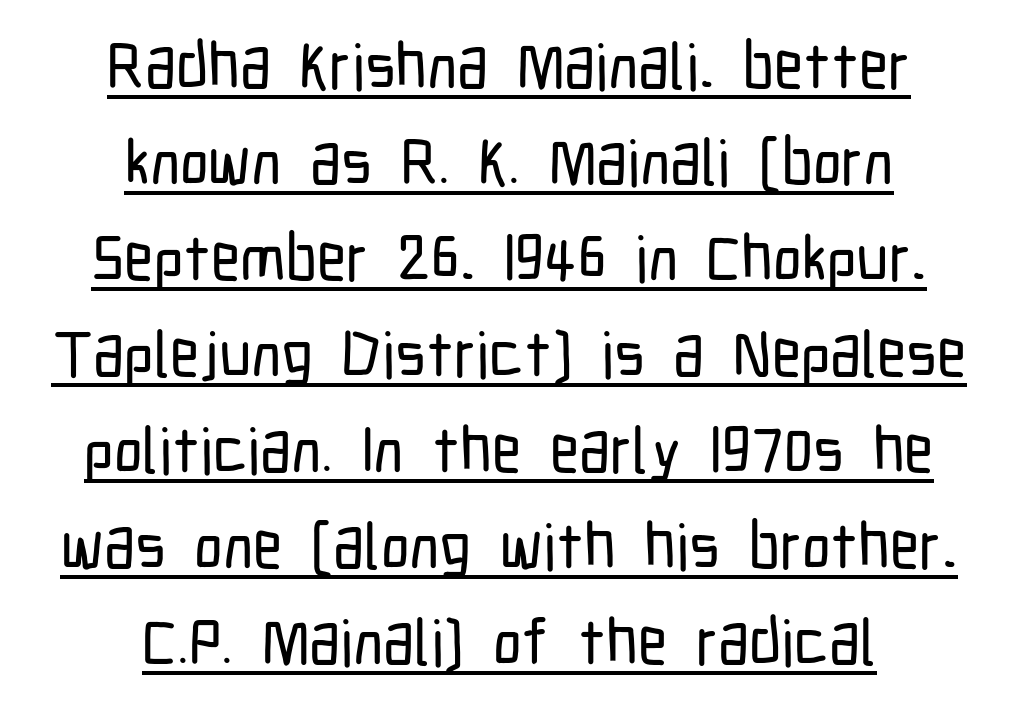
The image shows 64 px condensed sans-serif type, upright; set centered, normal line spacing (1.5x), normal letter spacing, underlined; low stroke contrast and a medium x-height.
